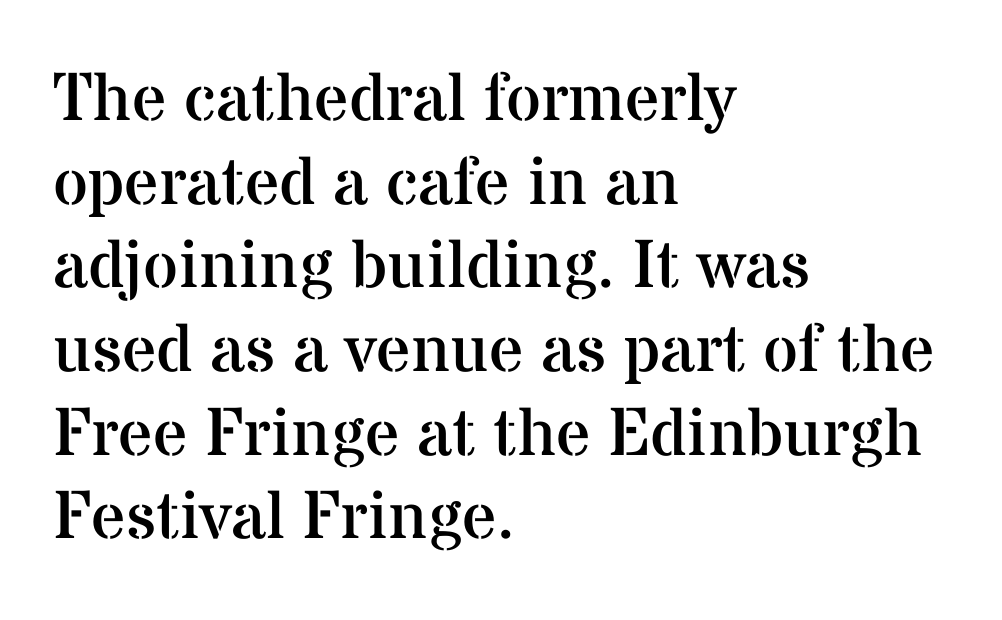
{"serif": "yes", "italic": "no", "bold": "no", "weight": "regular", "width": "normal", "stroke_contrast": "medium", "x_height": "medium", "monospaced": "no", "underline": "no", "align": "left", "line_spacing_ratio": 1.23, "letter_spacing": "normal", "letter_spacing_em": 0.0, "glyph_px": 68}
